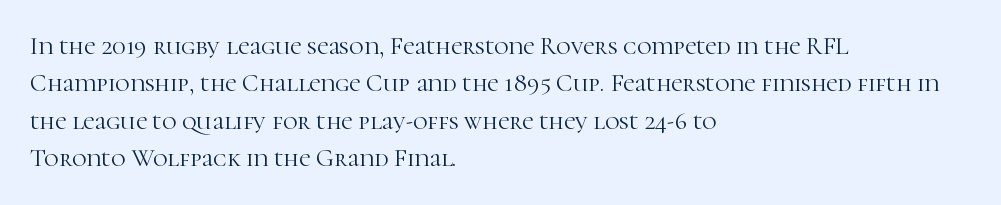
The image shows 25 px text type, upright; set left-aligned, normal line spacing (1.5x), normal letter spacing, not underlined.
